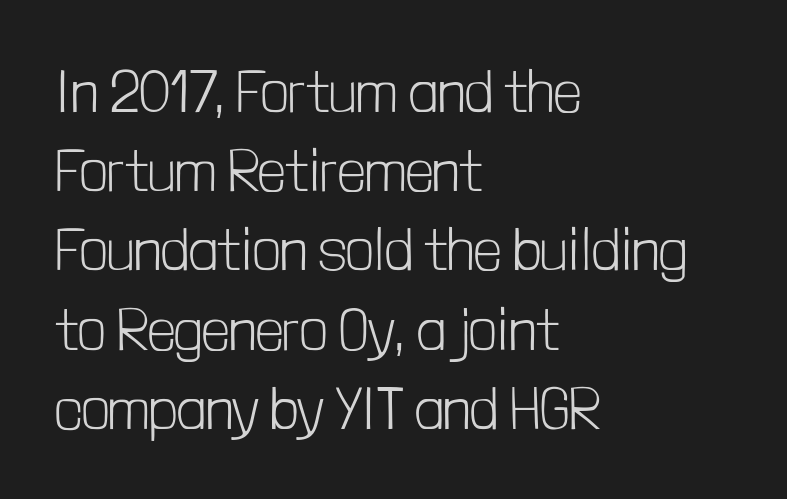
The lines in this sample share a left origin and differ only in where they stop. Glyph-to-glyph distance matches everyday printed text. The specimen omits any rule beneath the text block's lines. The weight tops out at a normal text grade. Note: no serifs on the glyphs.
